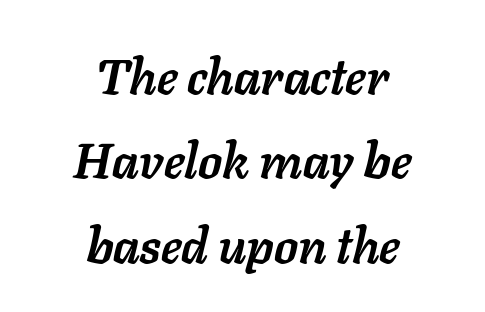
The rendering applies a slant to the glyphs. The lines in this sample share a center point and differ in where they start and stop. The line texture is even and compact thanks to regular tracking. Any mark beneath the type? The region is blank.
